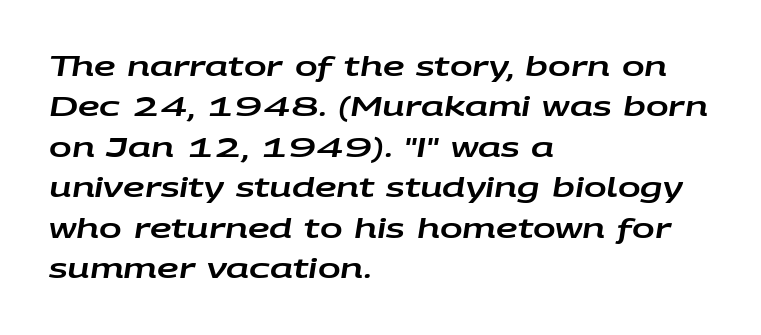
{"italic": "yes", "lean": "right", "slant_degrees": 9, "underline": "no", "align": "left", "line_spacing": "normal", "line_spacing_ratio": 1.5, "letter_spacing": "normal", "letter_spacing_em": 0.0, "glyph_px": 27}
